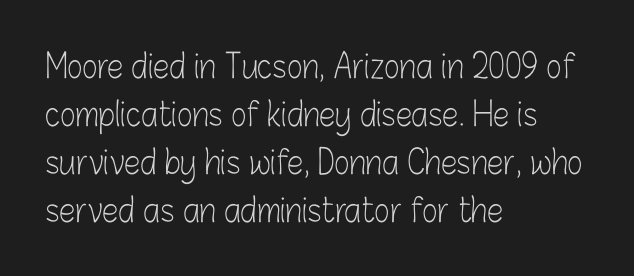
Q: Is the text bold? A: No.
Q: Is the text italic (slanted)? A: No, it is upright.
Q: Is the typeface a serif or a sans-serif typeface? A: Sans-serif.
Q: Is the text underlined? A: No.
Q: How is the paragraph aligned? A: Left-aligned.
Q: Is the spacing between letters normal or unusually wide? A: Normal.
Q: Is the spacing between lines tight, normal or loose? A: Normal.
Q: Width (condensed, normal, or wide)? A: Condensed.
Q: Stroke contrast? A: Low.
Q: x-height? A: Medium.
Q: Monospaced? A: No.
